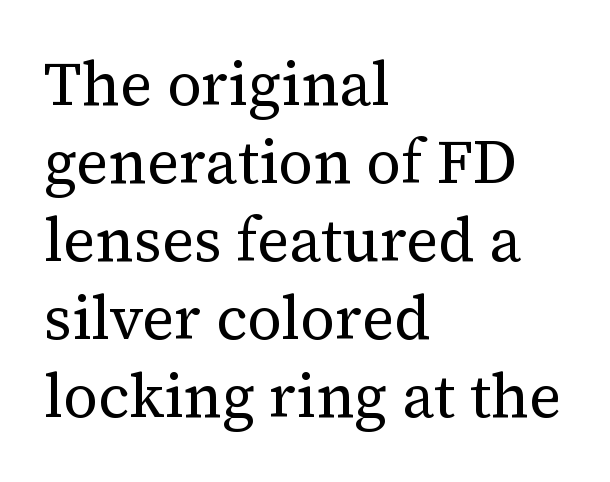
The image shows 61 px regular-weight serif type, upright; set left-aligned, normal line spacing (1.28x), normal letter spacing, not underlined; medium stroke contrast and a medium x-height.
